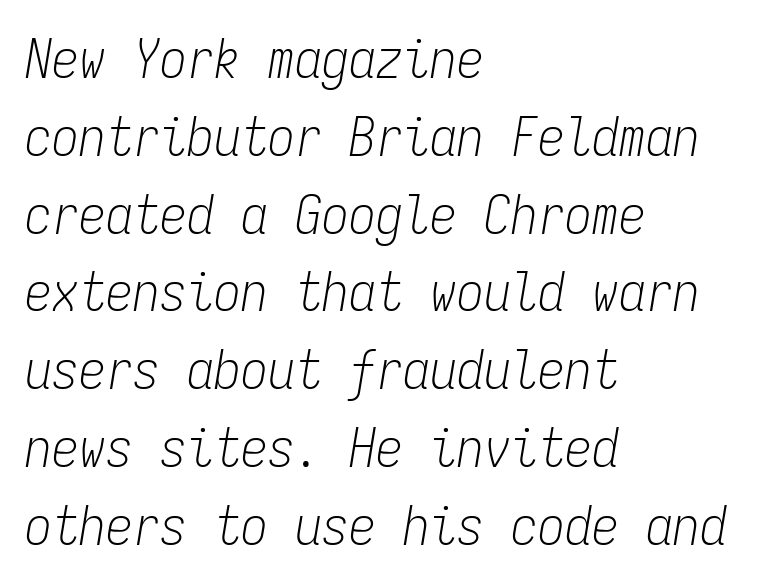
Q: Is the text bold? A: No.
Q: Is the text italic (slanted)? A: Yes, it leans right by about 9 degrees.
Q: Is the text underlined? A: No.
Q: How is the paragraph aligned? A: Left-aligned.
Q: Is the spacing between letters normal or unusually wide? A: Normal.
Q: Is the spacing between lines tight, normal or loose? A: Normal.
Q: Width (condensed, normal, or wide)? A: Condensed.
Q: Stroke contrast? A: Low.
Q: x-height? A: Medium.
Q: Monospaced? A: Yes.
